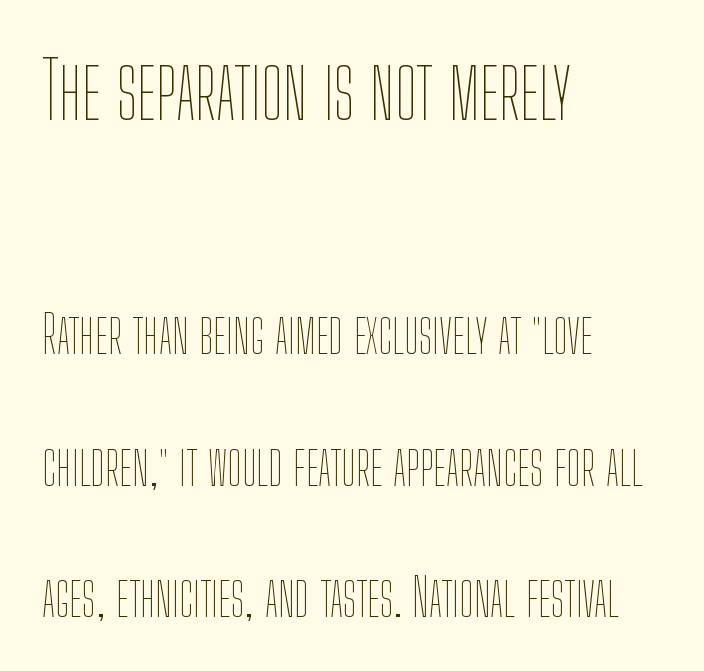
Q: Is the text bold? A: No.
Q: Is the text italic (slanted)? A: No, it is upright.
Q: Is the text underlined? A: No.
Q: How is the paragraph aligned? A: Left-aligned.
Q: Is the spacing between letters normal or unusually wide? A: Normal.
Q: Is the spacing between lines tight, normal or loose? A: Loose.
Q: Which block of text is set in a larger size, the first (top) or the second (bottom)? A: The first (top) one.
Q: Width (condensed, normal, or wide)? A: Condensed.
Q: Stroke contrast? A: Low.
Q: x-height? A: Medium.
Q: Monospaced? A: No.
